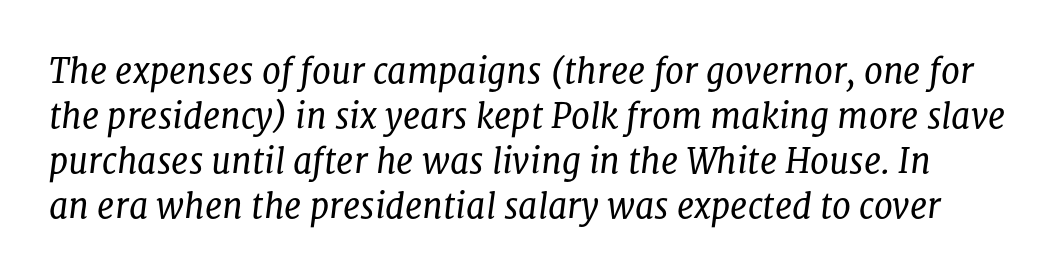
Q: Is the text bold? A: No.
Q: Is the text italic (slanted)? A: Yes, it leans right by about 8 degrees.
Q: Is the typeface a serif or a sans-serif typeface? A: Serif.
Q: Is the text underlined? A: No.
Q: Is the spacing between letters normal or unusually wide? A: Normal.
Q: Is the spacing between lines tight, normal or loose? A: Normal.
Q: Width (condensed, normal, or wide)? A: Normal.
Q: Stroke contrast? A: Low.
Q: x-height? A: Medium.
Q: Monospaced? A: No.
